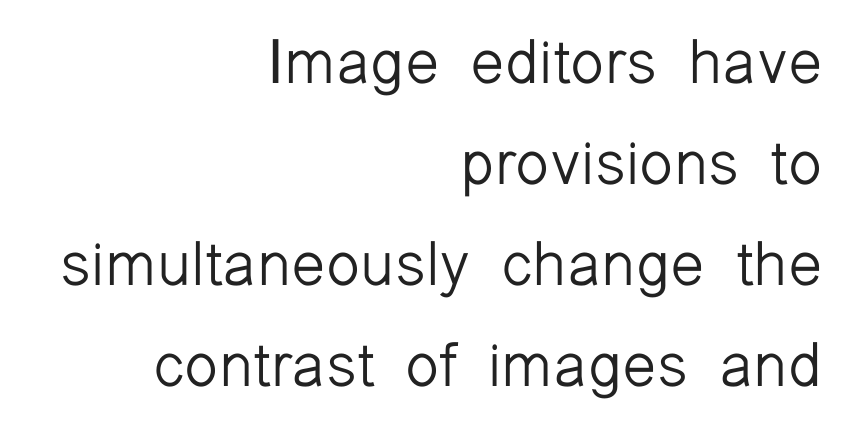
The image shows 62 px light sans-serif type, upright; set right-aligned, normal line spacing (1.63x), normal letter spacing, not underlined; low stroke contrast and a medium x-height.
